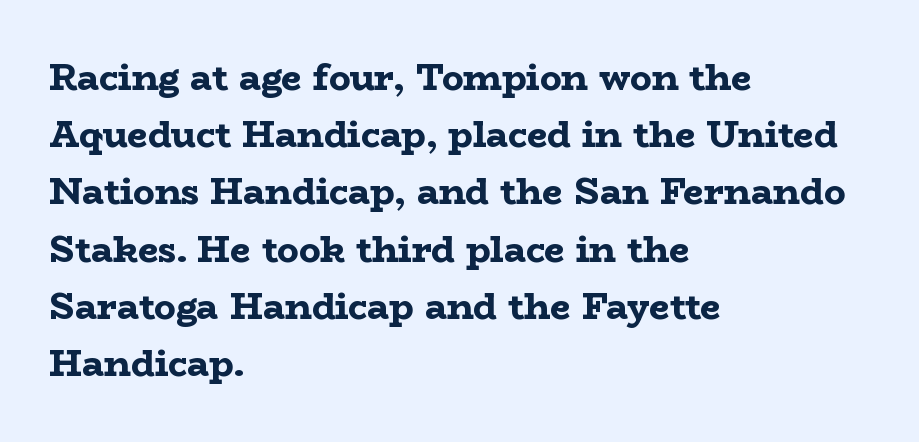
{"serif": "yes", "italic": "no", "bold": "yes", "weight": "bold", "width": "wide", "stroke_contrast": "low", "x_height": "medium", "monospaced": "no", "underline": "no", "align": "left", "line_spacing": "normal", "line_spacing_ratio": 1.59, "letter_spacing": "normal", "letter_spacing_em": 0.0, "glyph_px": 36}
